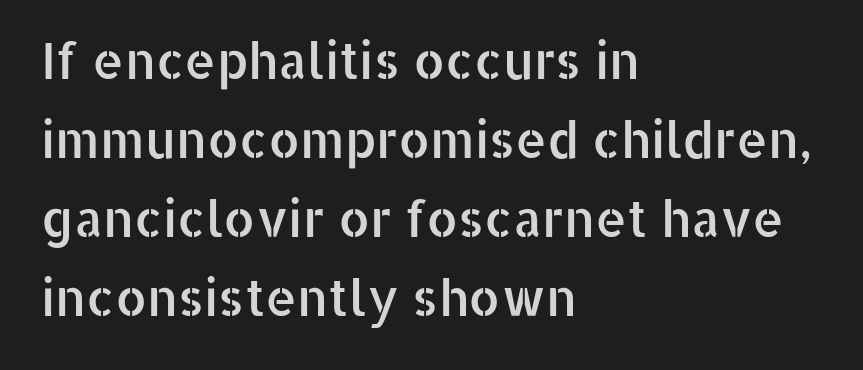
Spacing verdict: proportional, widths tailored to each character. Baseline-to-baseline distance is the conventional proportion of letter height. The ragged edge is on the right, which tells us the setting is flush left. Nobody drew a line under any word here. Classification — sans serif. Characters remain perfectly vertical along every line.
